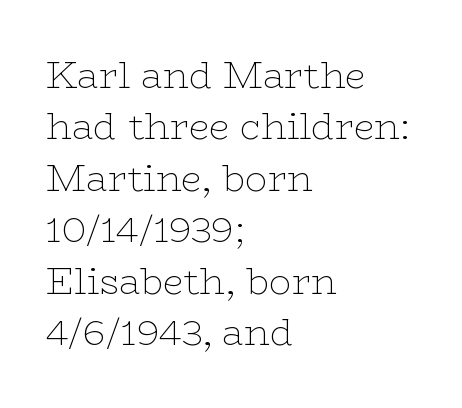
The space beneath each line is pristine and unruled. These lines are set flush left with a ragged right edge. Rows of type keep a routine distance in the vertical direction. Posture: straight, roman, zero tilt. The rendering shows small feet on the letterforms — a serif design.
